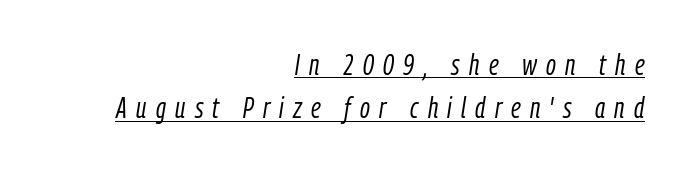
The passage shown is not bold in any degree. All the whitespace from short lines collects on the left. Note the varied advance widths — an 'i' is clearly narrower than an 'm'. Yep, that's italic — everything's leaning.
